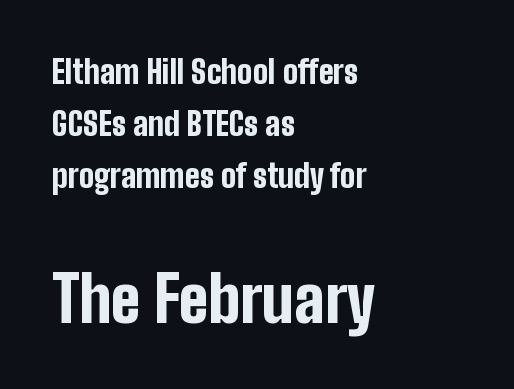
The image shows 64 px bold, condensed sans-serif type, upright; set left-aligned, normal line spacing (1.63x), normal letter spacing, not underlined; the second (bottom) block is 2.0x larger; low stroke contrast and a medium x-height.
